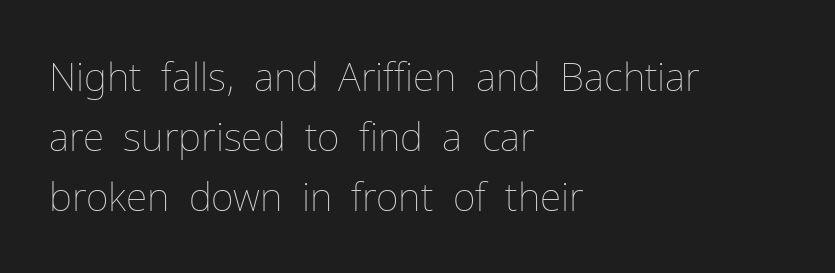
Q: Is the text bold? A: No.
Q: Is the text italic (slanted)? A: No, it is upright.
Q: Is the text underlined? A: No.
Q: How is the paragraph aligned? A: Left-aligned.
Q: Is the spacing between letters normal or unusually wide? A: Normal.
Q: Is the spacing between lines tight, normal or loose? A: Normal.
Q: Width (condensed, normal, or wide)? A: Normal.
Q: Stroke contrast? A: Low.
Q: x-height? A: Medium.
Q: Monospaced? A: No.
